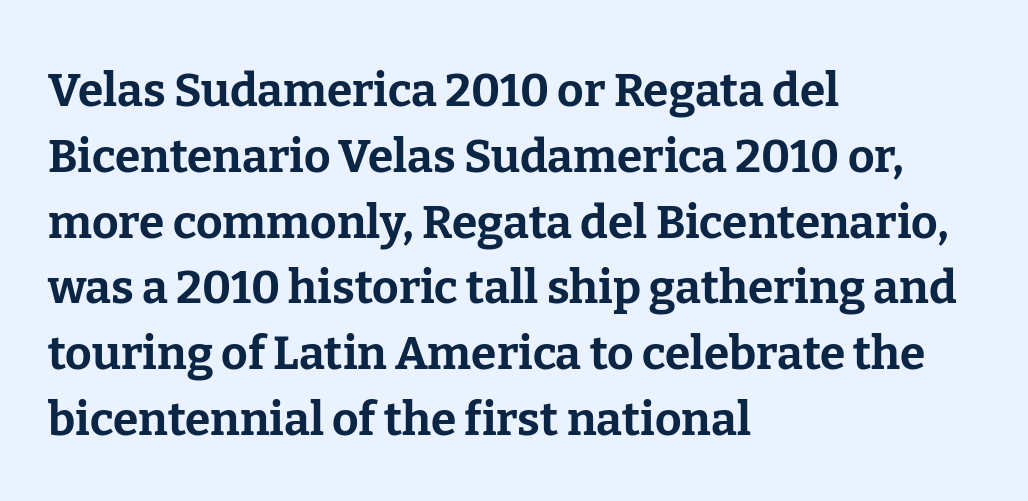
{"serif": "yes", "italic": "no", "bold": "yes", "weight": "bold", "width": "normal", "stroke_contrast": "low", "x_height": "medium", "monospaced": "no", "underline": "no", "align": "left", "line_spacing": "normal", "line_spacing_ratio": 1.43, "letter_spacing": "normal", "letter_spacing_em": 0.0, "glyph_px": 46}
